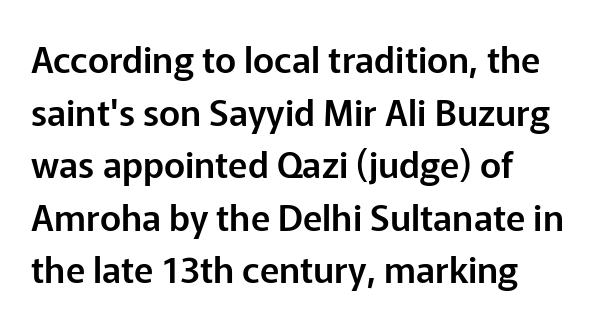
Default kerning and tracking; the words read as compact shapes. Regarding serifs, this sample does without them. Every row of glyphs begins at an identical x-position on the left. One glance says typical: line gaps are just what's usual. Is this a fixed-width face? No — the glyphs have proportional, varying widths. Lines of text with bare space underneath.
